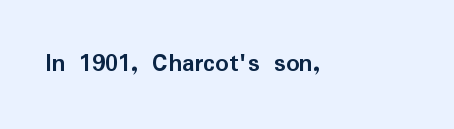
{"italic": "no", "bold": "yes", "underline": "no", "letter_spacing": "normal", "letter_spacing_em": 0.0, "glyph_px": 26}
